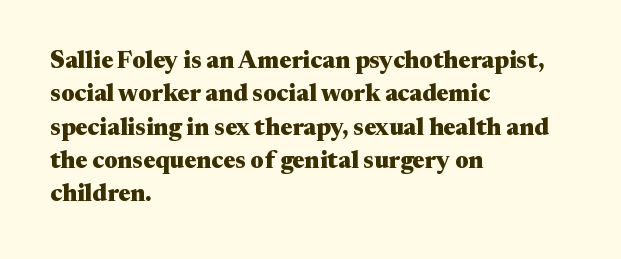
Q: Is the text bold? A: Yes.
Q: Is the text italic (slanted)? A: No, it is upright.
Q: Is the text underlined? A: No.
Q: How is the paragraph aligned? A: Left-aligned.
Q: Is the spacing between letters normal or unusually wide? A: Normal.
Q: Is the spacing between lines tight, normal or loose? A: Normal.
